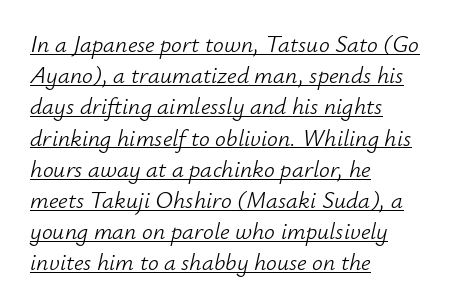
The face used here appears with an underline applied. Italic: yes, the glyphs are oblique. Standard letterfit; no display-style spreading of the glyphs. A normal amount of white space separates one row of letters from the next. Short and long lines alike share a common starting point at left.
